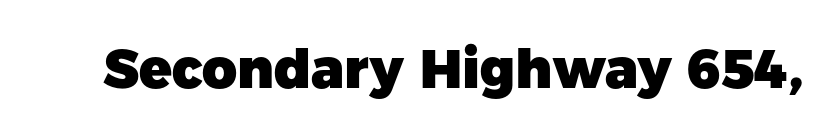
Q: Is the text bold? A: Yes.
Q: Is the text italic (slanted)? A: No, it is upright.
Q: Is the typeface a serif or a sans-serif typeface? A: Sans-serif.
Q: Is the text underlined? A: No.
Q: Is the spacing between letters normal or unusually wide? A: Normal.
Q: Width (condensed, normal, or wide)? A: Normal.
Q: Stroke contrast? A: Low.
Q: x-height? A: Medium.
Q: Monospaced? A: No.
